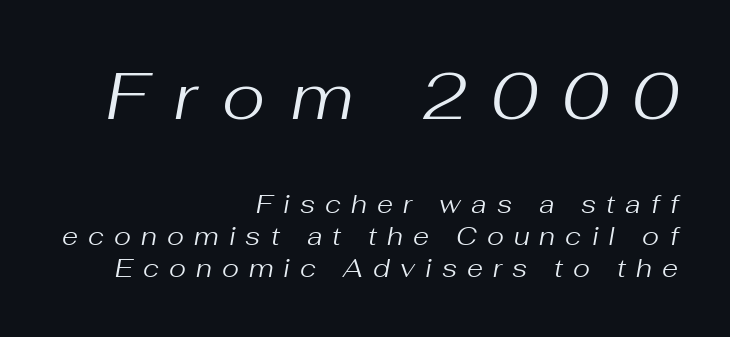
The image shows 66 px regular-weight type, italic (leaning right); set right-aligned, line spacing 1.23x, unusually wide letter spacing (+0.39 em), not underlined; the first (top) block is 2.54x larger; medium stroke contrast and a medium x-height.
